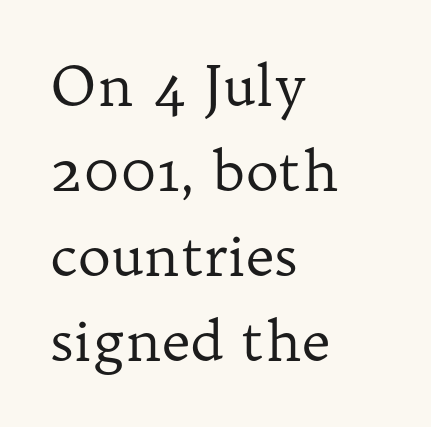
{"serif": "yes", "italic": "no", "bold": "no", "weight": "regular", "width": "normal", "stroke_contrast": "low", "x_height": "medium", "monospaced": "no", "underline": "no", "align": "left", "line_spacing": "normal", "line_spacing_ratio": 1.52, "letter_spacing": "normal", "letter_spacing_em": 0.0, "glyph_px": 56}
